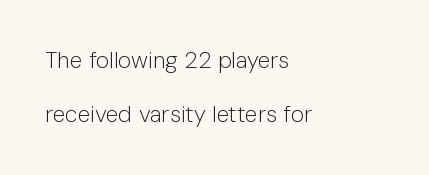
{"italic": "no", "bold": "no", "underline": "no", "align": "left", "line_spacing": "loose", "line_spacing_ratio": 2.34, "letter_spacing": "normal", "letter_spacing_em": 0.0, "glyph_px": 23}
